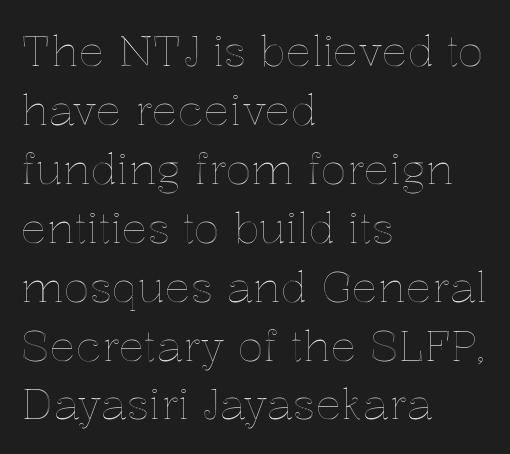
{"italic": "no", "width": "normal", "x_height": "medium", "monospaced": "no", "underline": "no", "align": "left", "line_spacing": "normal", "line_spacing_ratio": 1.37, "letter_spacing": "normal", "letter_spacing_em": 0.0, "glyph_px": 43}
